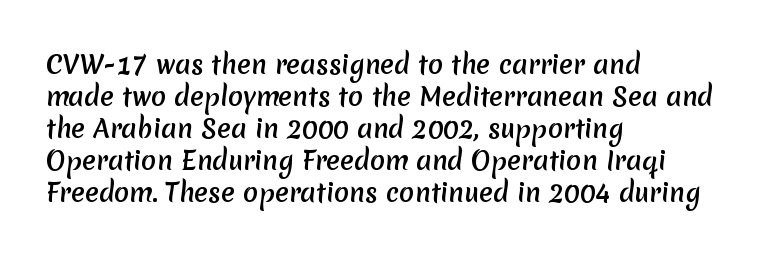
{"underline": "no", "align": "left", "line_spacing": "normal", "line_spacing_ratio": 1.28, "letter_spacing": "normal", "letter_spacing_em": 0.0, "glyph_px": 25}
